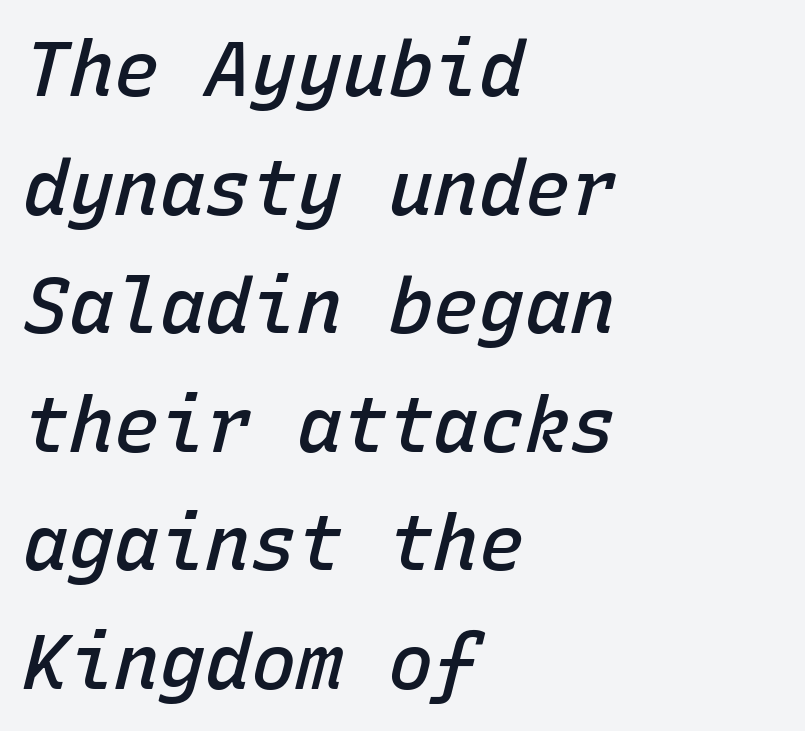
These lines are rendered in a fixed-pitch font. The passage shown stacks its lines at a standard gap. The rag falls on the right side of this text block. This is the in-between weight designers call semibold or demi. The specimen omits any rule beneath the text block's lines. The tracking reads as untouched default to a designer's eye.
